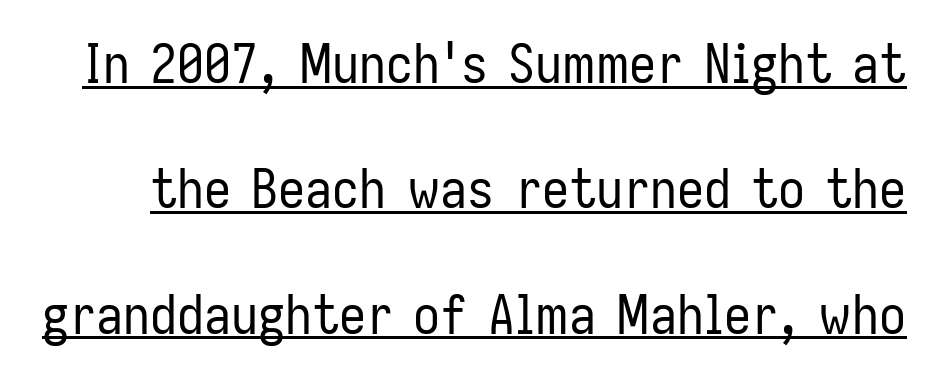
Posture: upright roman. Somebody hit Ctrl+U on this one — the words are underlined. Spacing verdict: proportional, widths tailored to each character. The vertical gap from one line to the next is large. You can tell from the bare stems that sans-serif type was used.
